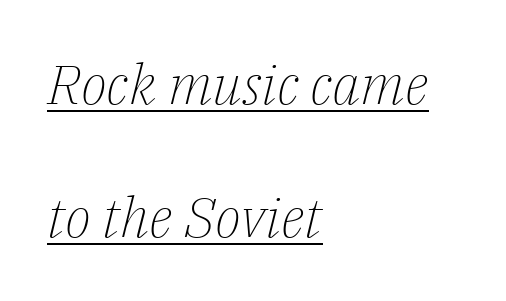
{"serif": "yes", "italic": "yes", "lean": "right", "slant_degrees": 14, "bold": "no", "weight": "light", "width": "normal", "stroke_contrast": "low", "x_height": "medium", "monospaced": "no", "underline": "yes", "align": "left", "line_spacing": "loose", "line_spacing_ratio": 2.42, "letter_spacing": "normal", "letter_spacing_em": 0.0, "glyph_px": 55}
